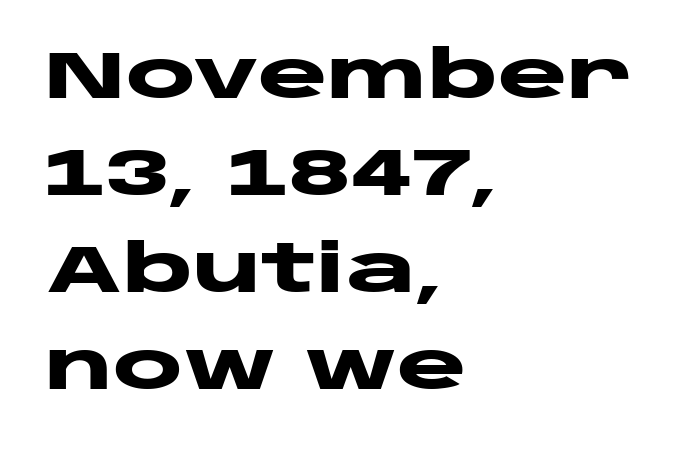
{"serif": "no", "italic": "no", "bold": "yes", "weight": "heavy", "width": "wide", "stroke_contrast": "low", "x_height": "large", "monospaced": "no", "underline": "no", "align": "left", "line_spacing": "normal", "line_spacing_ratio": 1.47, "letter_spacing": "normal", "letter_spacing_em": 0.0, "glyph_px": 66}
